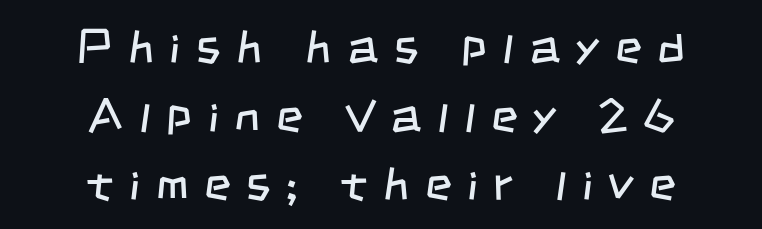
Q: Is the text bold? A: No.
Q: Is the typeface a serif or a sans-serif typeface? A: Sans-serif.
Q: Is the text underlined? A: No.
Q: How is the paragraph aligned? A: Centered.
Q: Is the spacing between letters normal or unusually wide? A: Unusually wide.
Q: Is the spacing between lines tight, normal or loose? A: Normal.
Q: Width (condensed, normal, or wide)? A: Condensed.
Q: Stroke contrast? A: Low.
Q: x-height? A: Large.
Q: Monospaced? A: No.
